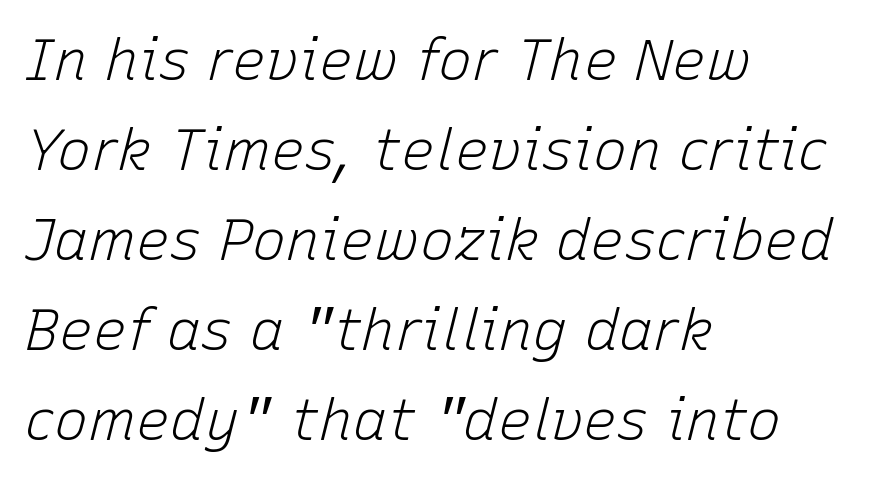
Where is the straight margin? On the left. Bold? No — there's no thickening of the strokes. The type is set solid horizontally, with unmodified tracking. No word sits above an underline. Looks like regular typesetting: each glyph gets only the width it needs. The whole block is typeset with a tilt.
